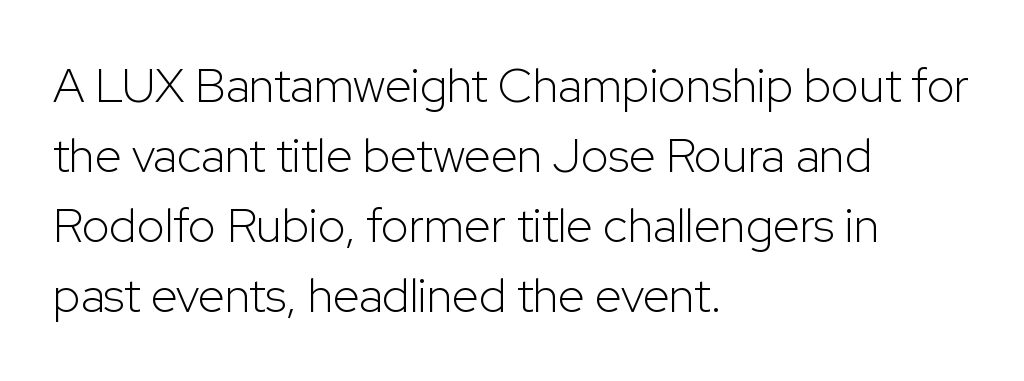
The image shows 48 px light sans-serif type, upright; set left-aligned, normal line spacing (1.46x), normal letter spacing, not underlined; low stroke contrast and a medium x-height.
